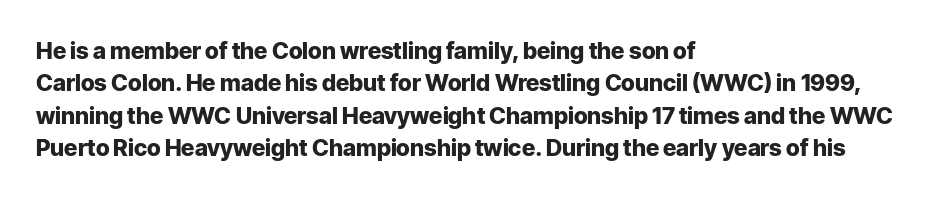
The space directly below the letters is spotless. A dark, heavy texture on the line: the type is bold. Every row of glyphs begins at an identical x-position on the left. Posture: vertical.
